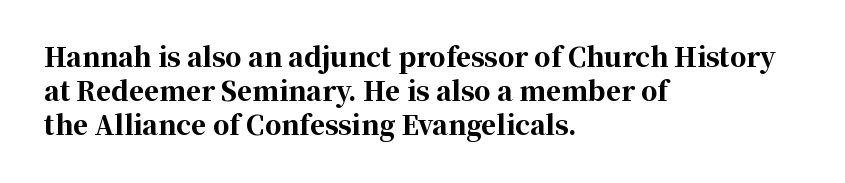
Q: Is the text bold? A: Yes.
Q: Is the text italic (slanted)? A: No, it is upright.
Q: Is the text underlined? A: No.
Q: How is the paragraph aligned? A: Left-aligned.
Q: Is the spacing between letters normal or unusually wide? A: Normal.
Q: Is the spacing between lines tight, normal or loose? A: Normal.
